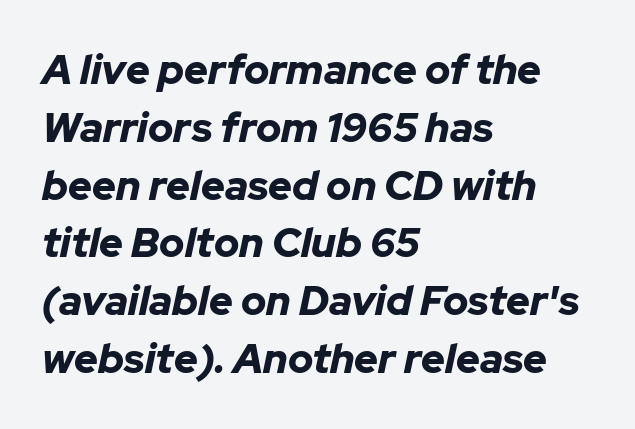
{"italic": "yes", "lean": "right", "slant_degrees": 12, "bold": "yes", "weight": "bold", "width": "normal", "stroke_contrast": "low", "x_height": "medium", "monospaced": "no", "underline": "no", "align": "left", "line_spacing": "normal", "line_spacing_ratio": 1.41, "letter_spacing": "normal", "letter_spacing_em": 0.0, "glyph_px": 41}
